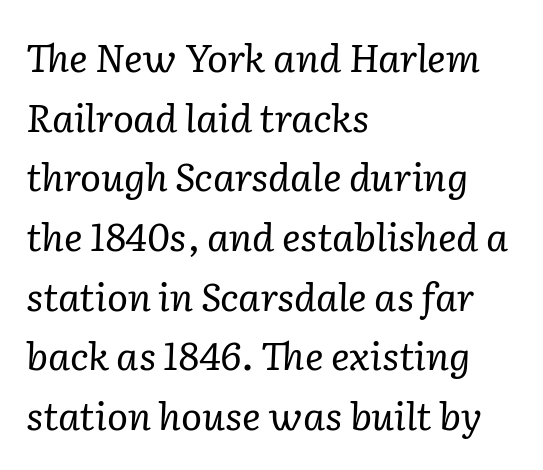
Short note: letters normally spaced. No extra ink here — the face is not bold. To sum up the face: it has serifs. The block of text has a typical density, with ordinary space between rows. Every row of glyphs begins at an identical x-position on the left.
